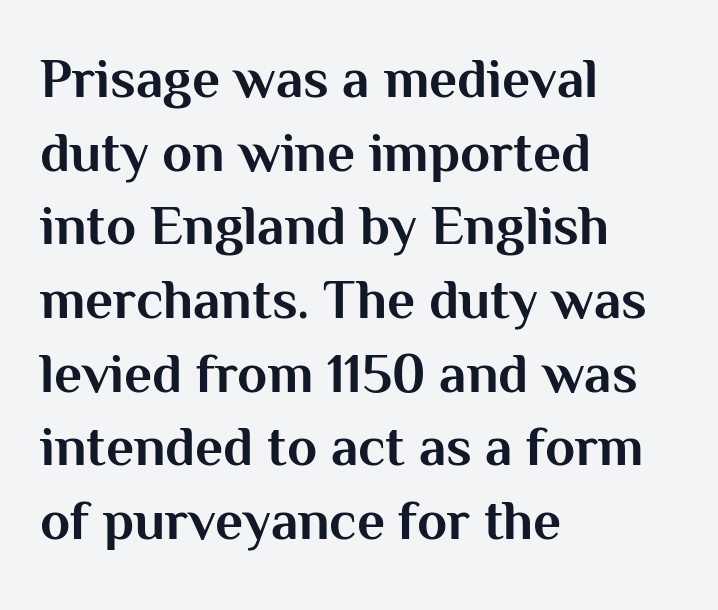
The gap between lines stays unmarked. To sum up the face: it is a sans, with no serifs. Evenly set lines give the paragraph a standard silhouette. Words appear dense and cohesive because spacing is normal.
